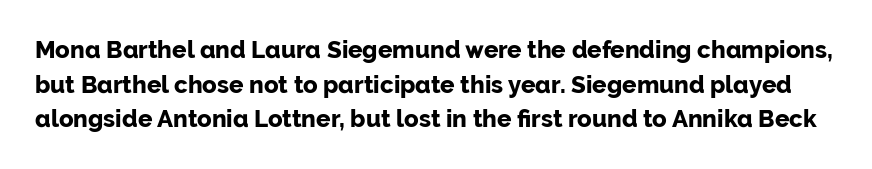
{"italic": "no", "bold": "yes", "underline": "no", "line_spacing": "normal", "line_spacing_ratio": 1.44, "letter_spacing": "normal", "letter_spacing_em": 0.0, "glyph_px": 24}
